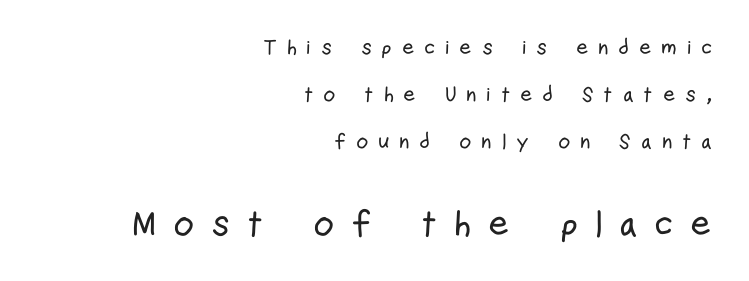
The image shows 36 px condensed sans-serif type, upright; set right-aligned, loose line spacing (2.23x), unusually wide letter spacing (+0.46 em), not underlined; the second (bottom) block is 1.71x larger; low stroke contrast and a medium x-height.
